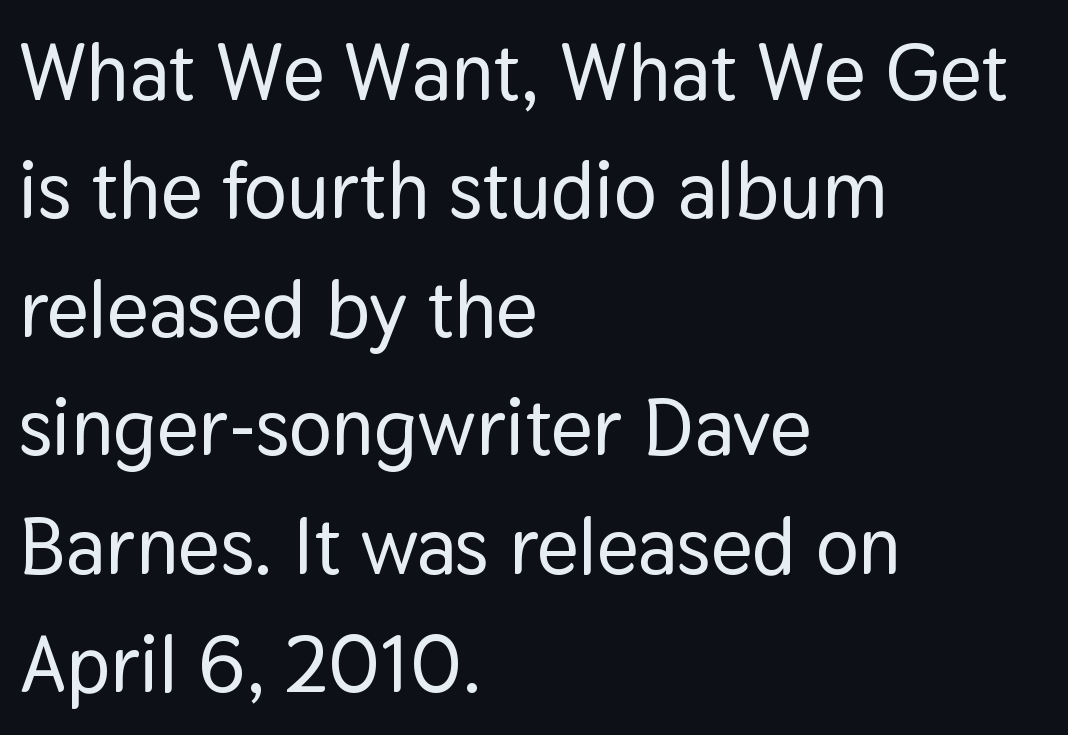
{"serif": "no", "italic": "no", "width": "normal", "stroke_contrast": "low", "x_height": "medium", "monospaced": "no", "underline": "no", "align": "left", "line_spacing": "normal", "line_spacing_ratio": 1.48, "letter_spacing": "normal", "letter_spacing_em": 0.0, "glyph_px": 80}
